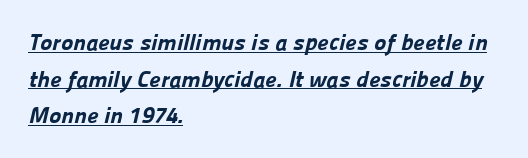
The image shows 23 px bold type; set left-aligned, normal line spacing (1.59x), normal letter spacing, underlined.
